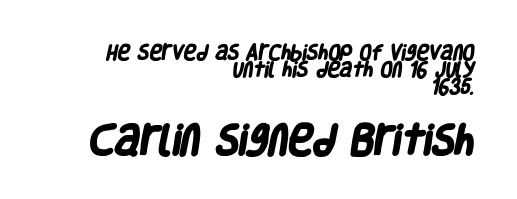
{"serif": "no", "bold": "yes", "weight": "heavy", "width": "condensed", "stroke_contrast": "low", "x_height": "large", "monospaced": "no", "underline": "no", "align": "right", "line_spacing": "tight", "line_spacing_ratio": 0.99, "letter_spacing": "normal", "letter_spacing_em": 0.0, "larger_block": "second", "size_ratio": 2.0, "glyph_px": 34}
